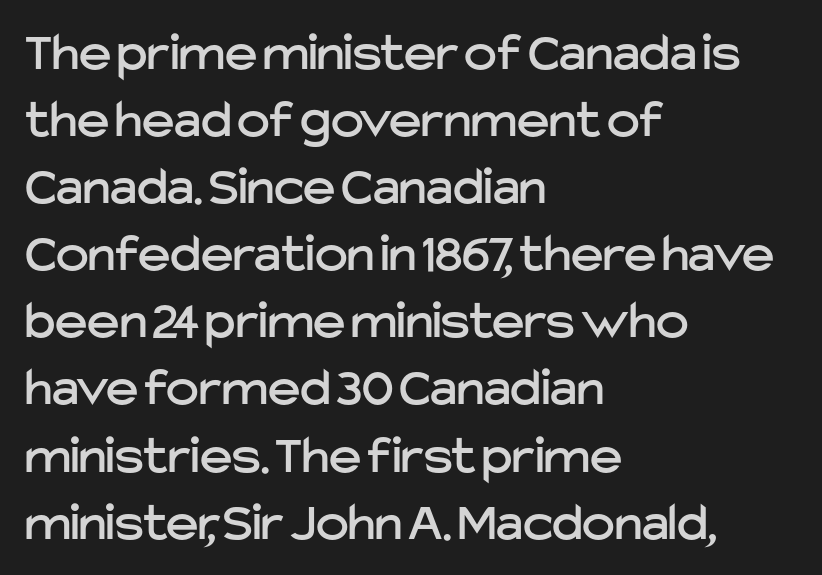
Q: Is the text italic (slanted)? A: No, it is upright.
Q: Is the typeface a serif or a sans-serif typeface? A: Sans-serif.
Q: Is the text underlined? A: No.
Q: How is the paragraph aligned? A: Left-aligned.
Q: Is the spacing between letters normal or unusually wide? A: Normal.
Q: Width (condensed, normal, or wide)? A: Normal.
Q: Stroke contrast? A: Low.
Q: x-height? A: Medium.
Q: Monospaced? A: No.
